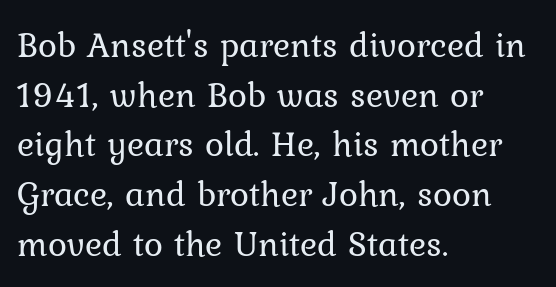
The passage shown is typed in a proportional face where columns would drift. This reads as an unemphasized weight, regular at the heaviest. In terms of letterform style, serifs are clearly present. Posture: vertical. If you measured baseline to baseline, you'd find a middling distance.
